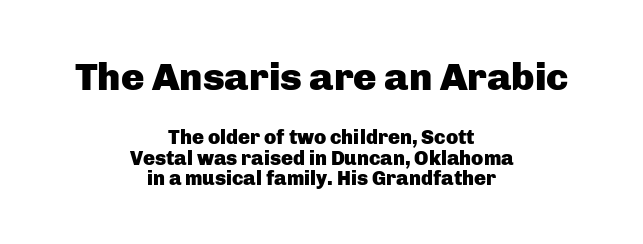
{"serif": "no", "italic": "no", "bold": "yes", "weight": "heavy", "width": "normal", "stroke_contrast": "low", "x_height": "medium", "monospaced": "no", "underline": "no", "align": "center", "line_spacing": "tight", "line_spacing_ratio": 1.04, "letter_spacing": "normal", "letter_spacing_em": 0.0, "larger_block": "first", "size_ratio": 1.95, "glyph_px": 39}
